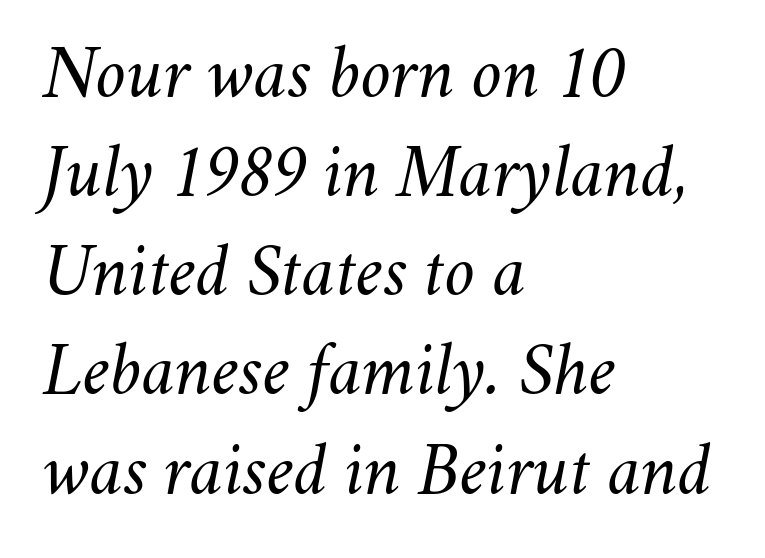
{"italic": "yes", "lean": "right", "slant_degrees": 11, "bold": "no", "weight": "regular", "width": "normal", "stroke_contrast": "medium", "x_height": "small", "monospaced": "no", "underline": "no", "align": "left", "line_spacing": "normal", "line_spacing_ratio": 1.34, "letter_spacing": "normal", "letter_spacing_em": 0.0, "glyph_px": 74}
